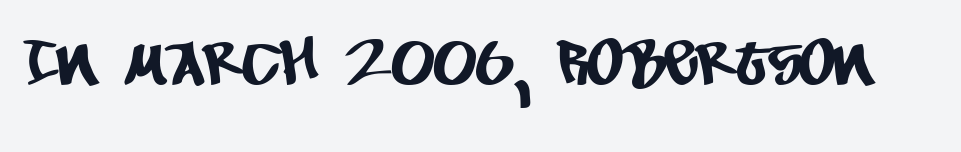
The image shows 62 px condensed sans-serif type; set normal letter spacing, not underlined; low stroke contrast and a large x-height.
